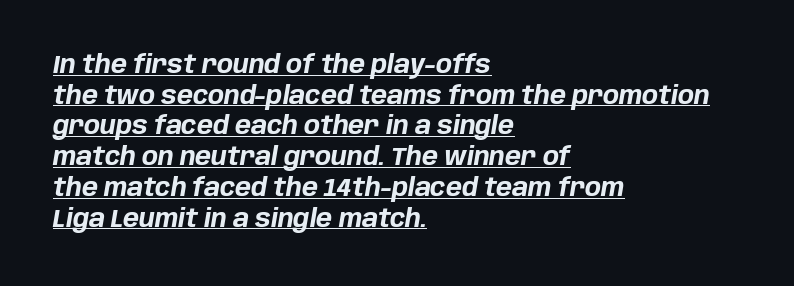
One glance says typical: line gaps are just what's usual. The line texture is even and compact thanks to regular tracking. The face used here appears with an underline applied. Students, this is bold: see how much ink each stroke carries. When letters slant like this, we call the style italic. The text block is weighted toward the left margin, trailing off unevenly rightward.
